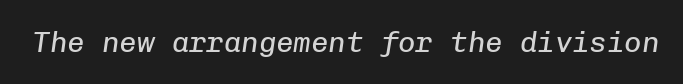
Q: Is the text bold? A: No.
Q: Is the text italic (slanted)? A: Yes, it leans right by about 8 degrees.
Q: Is the text underlined? A: No.
Q: Is the spacing between letters normal or unusually wide? A: Normal.
Q: Width (condensed, normal, or wide)? A: Normal.
Q: Stroke contrast? A: Low.
Q: x-height? A: Medium.
Q: Monospaced? A: Yes.
